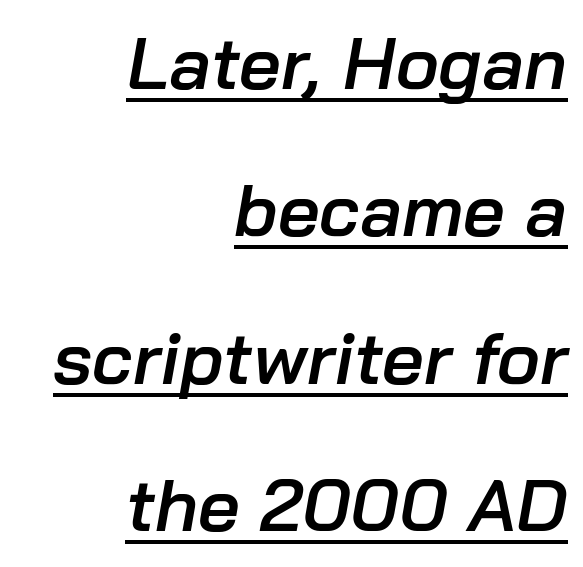
{"italic": "yes", "lean": "right", "slant_degrees": 10, "bold": "semi", "weight": "semibold", "width": "normal", "stroke_contrast": "low", "x_height": "medium", "monospaced": "no", "underline": "yes", "align": "right", "line_spacing": "loose", "line_spacing_ratio": 2.02, "letter_spacing": "normal", "letter_spacing_em": 0.0, "glyph_px": 73}
